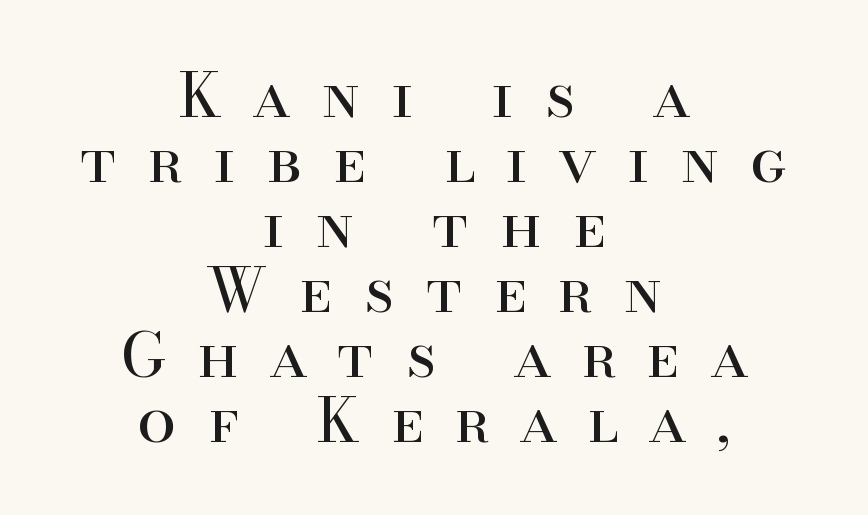
{"serif": "yes", "italic": "no", "bold": "no", "weight": "regular", "width": "normal", "stroke_contrast": "high", "x_height": "small", "monospaced": "no", "underline": "no", "align": "center", "line_spacing": "tight", "line_spacing_ratio": 1.05, "letter_spacing": "wide", "letter_spacing_em": 0.5, "glyph_px": 62}
